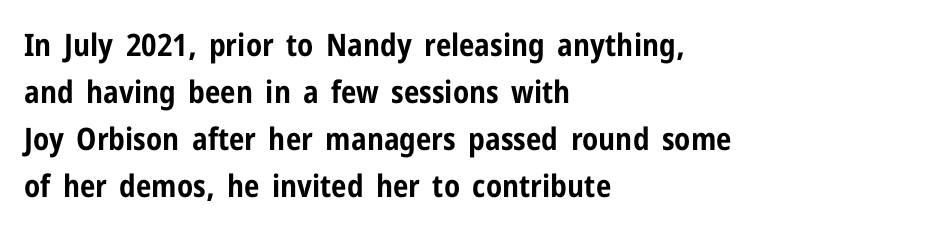
The zone under the glyphs is completely vacant. Is there any slant? The stems are plumb. Tracking value appears to be zero — textbook default spacing. This sample has the flowing, uneven cadence of proportional lettering. Check where the strokes stop: nothing finishes them off — pure sans.
